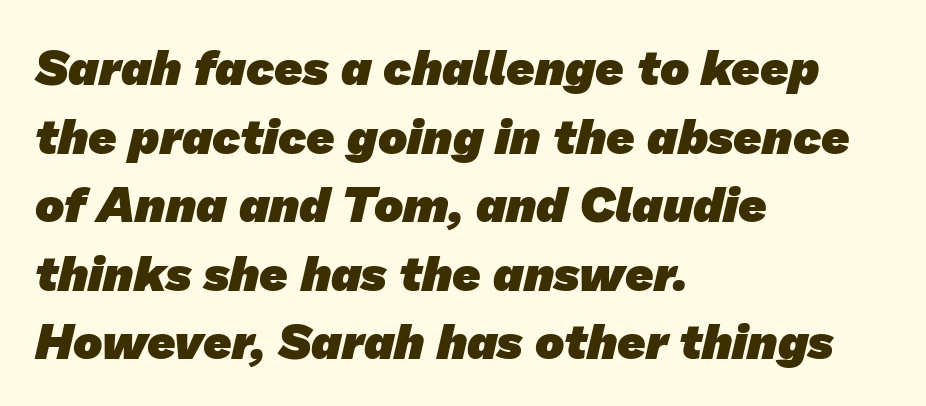
{"serif": "no", "bold": "yes", "weight": "heavy", "width": "normal", "stroke_contrast": "low", "x_height": "medium", "monospaced": "no", "underline": "no", "align": "left", "line_spacing": "normal", "line_spacing_ratio": 1.4, "letter_spacing": "normal", "letter_spacing_em": 0.0, "glyph_px": 49}
